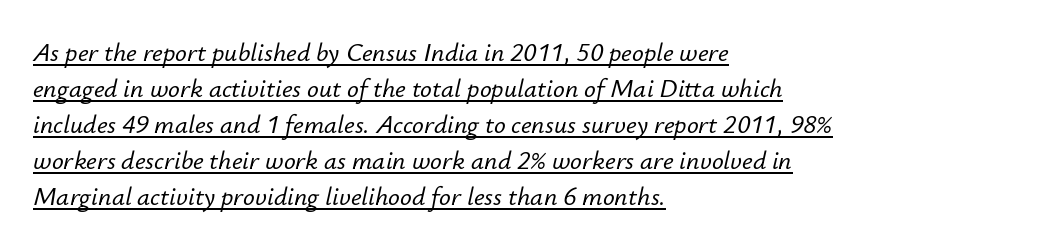
{"italic": "yes", "lean": "right", "slant_degrees": 12, "underline": "yes", "align": "left", "line_spacing": "normal", "line_spacing_ratio": 1.38, "letter_spacing": "normal", "letter_spacing_em": 0.0, "glyph_px": 26}
